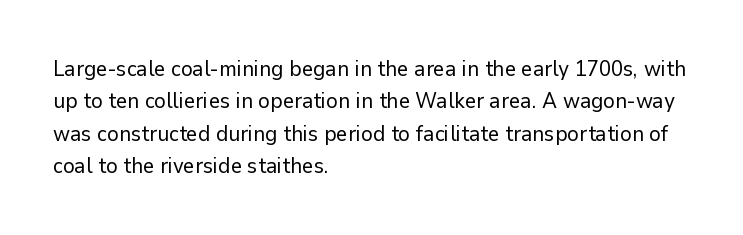
Does extra space separate the letters? No, they use regular spacing. Compared with a typical body face, this is equally light or lighter still. Casual observation: everything's shoved over to the left. This sample keeps an unexceptional amount of space between lines.
